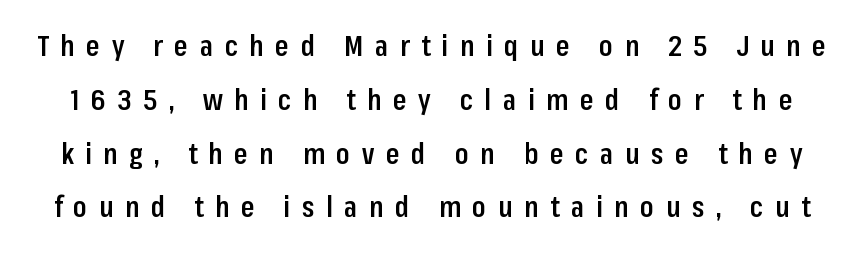
Q: Is the text bold? A: Semi-bold.
Q: Is the text italic (slanted)? A: No, it is upright.
Q: Is the typeface a serif or a sans-serif typeface? A: Sans-serif.
Q: Is the text underlined? A: No.
Q: Is the spacing between letters normal or unusually wide? A: Unusually wide.
Q: Is the spacing between lines tight, normal or loose? A: Loose.
Q: Width (condensed, normal, or wide)? A: Condensed.
Q: Stroke contrast? A: Low.
Q: x-height? A: Medium.
Q: Monospaced? A: No.
